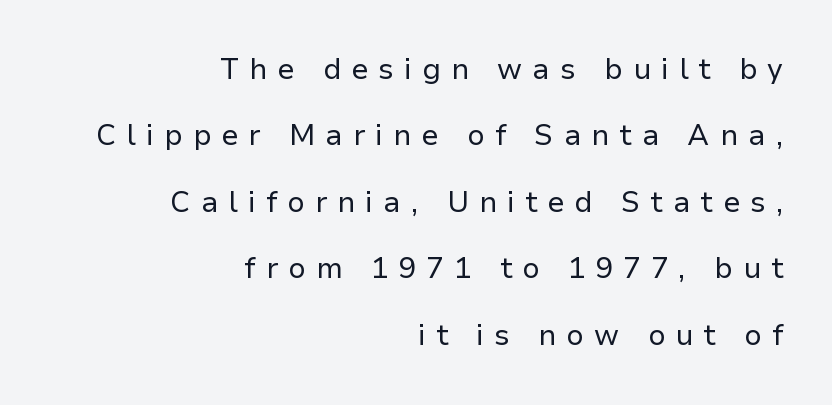
Q: Is the text bold? A: No.
Q: Is the text italic (slanted)? A: No, it is upright.
Q: Is the typeface a serif or a sans-serif typeface? A: Sans-serif.
Q: Is the text underlined? A: No.
Q: How is the paragraph aligned? A: Right-aligned.
Q: Is the spacing between letters normal or unusually wide? A: Unusually wide.
Q: Is the spacing between lines tight, normal or loose? A: Loose.
Q: Width (condensed, normal, or wide)? A: Normal.
Q: Stroke contrast? A: Low.
Q: x-height? A: Medium.
Q: Monospaced? A: No.
